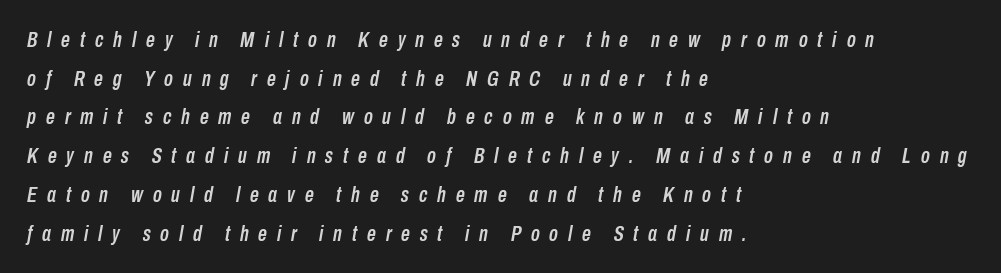
Q: Is the text italic (slanted)? A: Yes, it leans right by about 10 degrees.
Q: Is the text underlined? A: No.
Q: How is the paragraph aligned? A: Left-aligned.
Q: Is the spacing between letters normal or unusually wide? A: Unusually wide.
